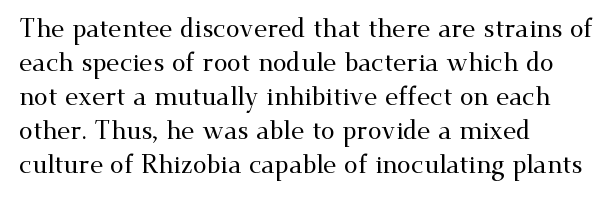
The image shows 25 px text type, upright; set left-aligned, normal line spacing (1.36x), normal letter spacing, not underlined.
